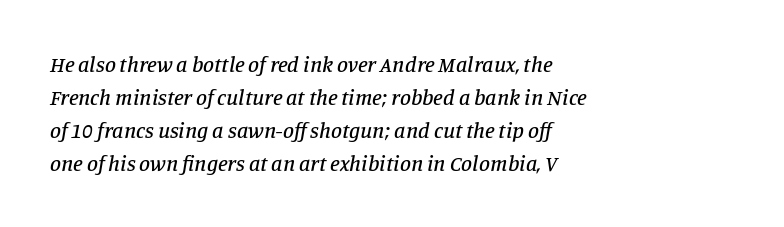
The compositor pushed each line to the left boundary. Underline: absent. Reading down the column, the eye jumps a familiar distance to each next line. Does the lettering tilt? It does — this is italic.
